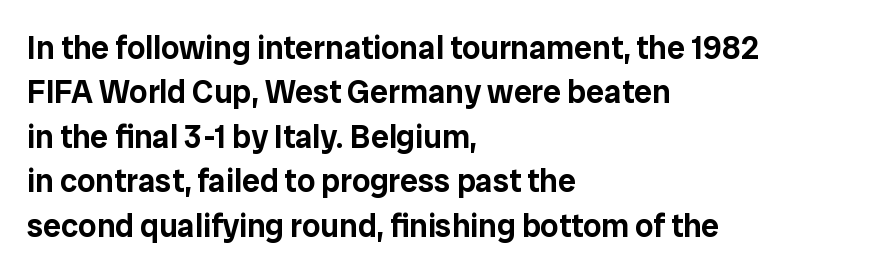
Q: Is the text italic (slanted)? A: No, it is upright.
Q: Is the typeface a serif or a sans-serif typeface? A: Sans-serif.
Q: Is the text underlined? A: No.
Q: How is the paragraph aligned? A: Left-aligned.
Q: Is the spacing between letters normal or unusually wide? A: Normal.
Q: Is the spacing between lines tight, normal or loose? A: Normal.
Q: Width (condensed, normal, or wide)? A: Normal.
Q: Stroke contrast? A: Low.
Q: x-height? A: Medium.
Q: Monospaced? A: No.
